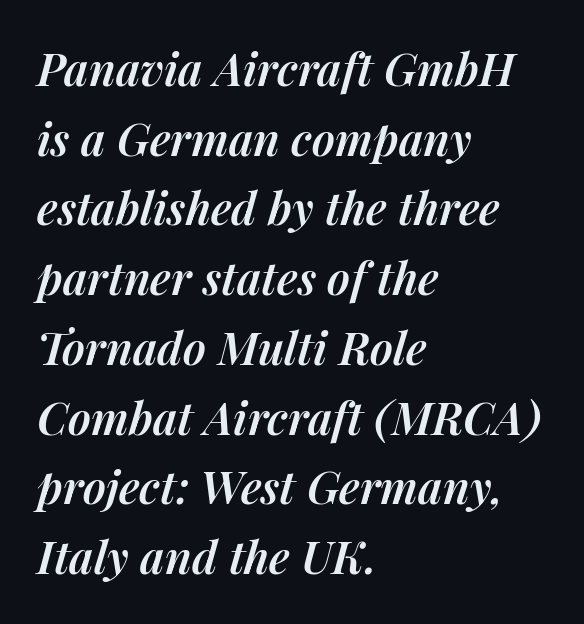
{"italic": "yes", "lean": "right", "slant_degrees": 14, "bold": "semi", "weight": "semibold", "width": "normal", "stroke_contrast": "medium", "x_height": "medium", "monospaced": "no", "underline": "no", "align": "left", "line_spacing": "normal", "line_spacing_ratio": 1.55, "letter_spacing": "normal", "letter_spacing_em": 0.0, "glyph_px": 45}
